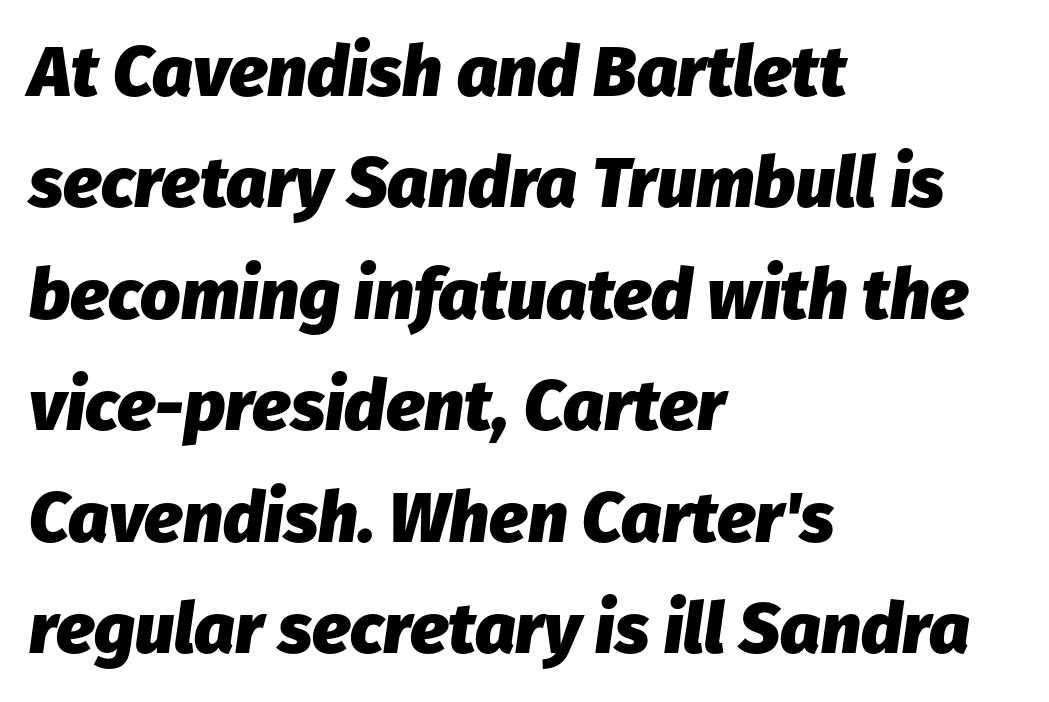
The image shows 71 px heavy type, italic (leaning right); set left-aligned, normal line spacing (1.57x), normal letter spacing, not underlined; low stroke contrast and a medium x-height.
